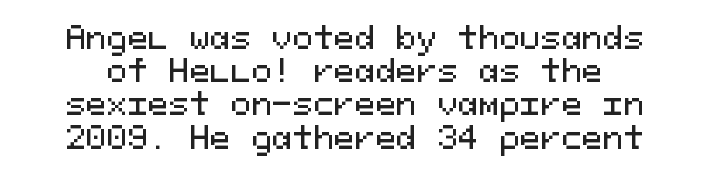
Lines of text with bare space underneath. Tall strokes in this sample are plumb rather than angled. There is no visible air inserted between adjacent glyphs. Every character here occupies the same horizontal width, giving the sample a typewriter-like rhythm. The text was rendered using a sans face with plain stroke endings.
